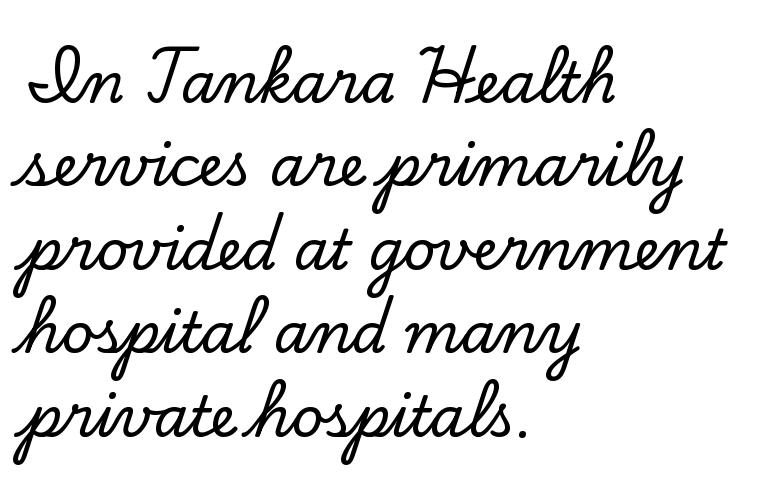
Q: Is the text italic (slanted)? A: Yes.
Q: Is the typeface a serif or a sans-serif typeface? A: Serif.
Q: Is the text underlined? A: No.
Q: How is the paragraph aligned? A: Left-aligned.
Q: Is the spacing between letters normal or unusually wide? A: Normal.
Q: Is the spacing between lines tight, normal or loose? A: Normal.
Q: Width (condensed, normal, or wide)? A: Normal.
Q: Stroke contrast? A: Low.
Q: x-height? A: Small.
Q: Monospaced? A: No.
